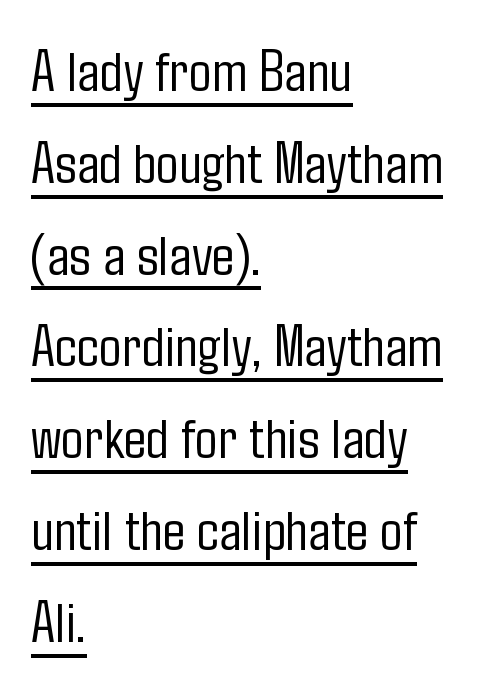
The image shows 60 px light, condensed sans-serif type, upright; set left-aligned, normal line spacing (1.53x), normal letter spacing, underlined; low stroke contrast and a medium x-height.
